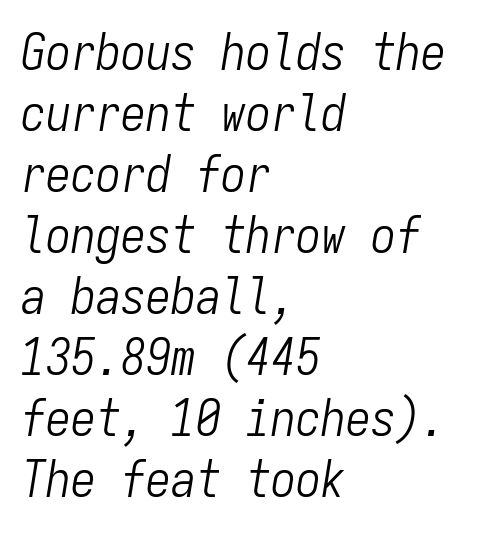
The image shows 50 px light, condensed type, italic (leaning right), monospaced; set left-aligned, line spacing 1.22x, normal letter spacing, not underlined; low stroke contrast and a medium x-height.
